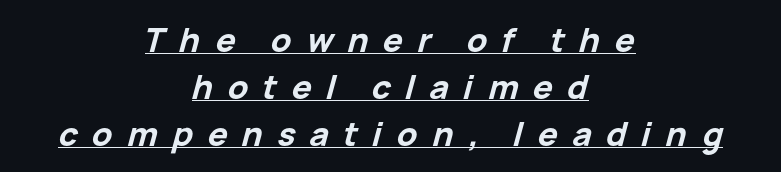
Teacher's note: observe the equal gaps on both sides — that is centered alignment. Beneath each row of characters lies a ruled line. The line texture is sparse and dotted thanks to wide tracking. Does the lettering tilt? It does — this is italic.
